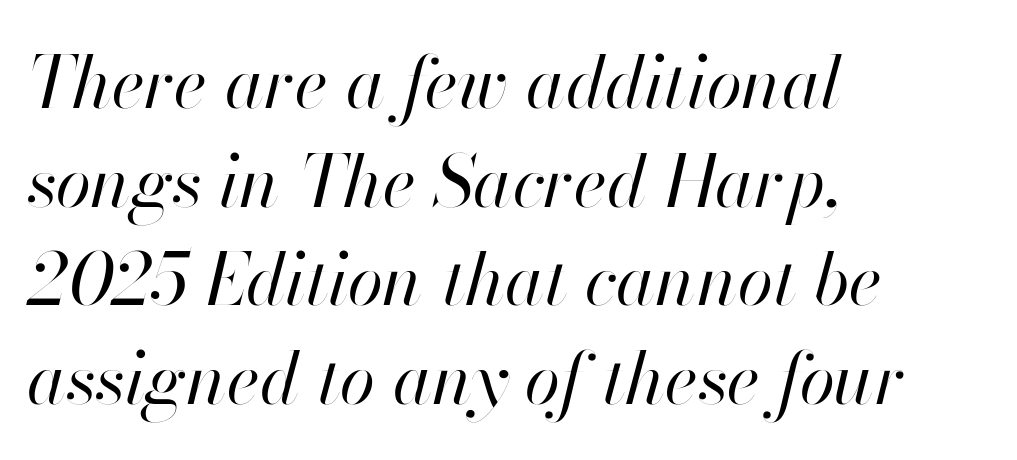
Q: Is the text bold? A: No.
Q: Is the text italic (slanted)? A: Yes, it leans right by about 13 degrees.
Q: Is the text underlined? A: No.
Q: How is the paragraph aligned? A: Left-aligned.
Q: Is the spacing between letters normal or unusually wide? A: Normal.
Q: Is the spacing between lines tight, normal or loose? A: Normal.
Q: Width (condensed, normal, or wide)? A: Normal.
Q: Stroke contrast? A: High.
Q: x-height? A: Small.
Q: Monospaced? A: No.
